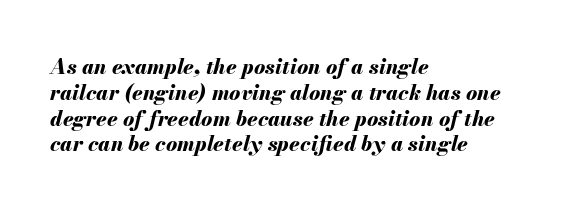
{"italic": "yes", "lean": "right", "slant_degrees": 13, "bold": "yes", "underline": "no", "align": "left", "line_spacing_ratio": 1.23, "letter_spacing": "normal", "letter_spacing_em": 0.0, "glyph_px": 21}
